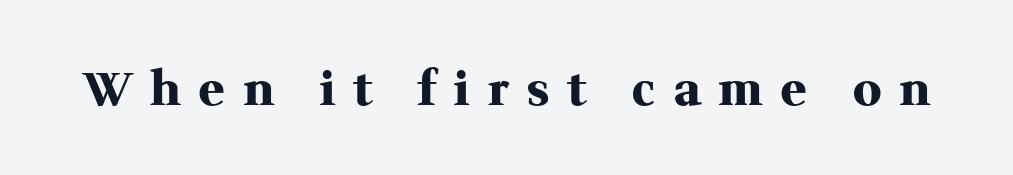
Words float on clear page, feet unadorned. Tracking here is generous; glyphs stand well apart from one another. This is serif lettering, the kind often seen in printed books. These lines were composed using upright roman letters. The face used here has the dense, thick strokes of a bold.
